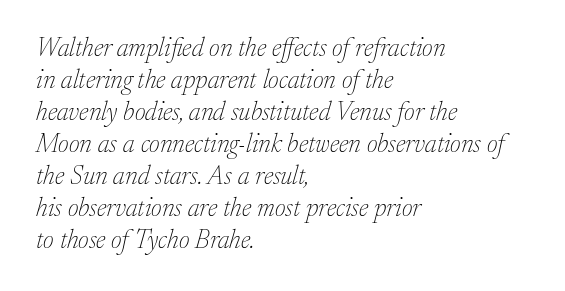
The rendering applies a slant to the glyphs. Line beginnings align vertically; line endings do not. The strip under each line holds only bare page. Stem width sits at or under what a default text font uses.
